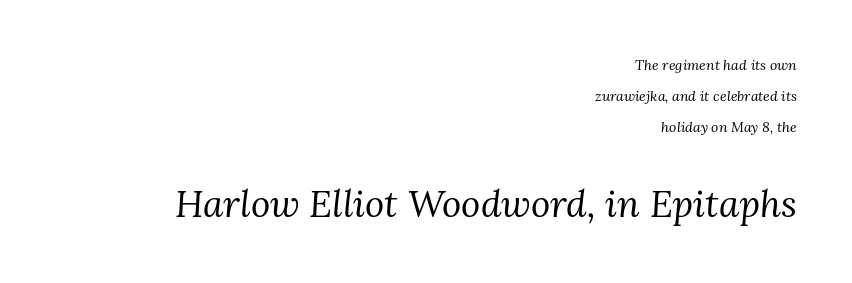
Bold? No — there's no thickening of the strokes. Tall strokes in this sample are angled rather than plumb. Look at the bottom of the vertical strokes: they flare into serifs here. Compare the two chunks: the lower has the greater cap height. The ragged edge is on the left, which tells us the setting is flush right.
